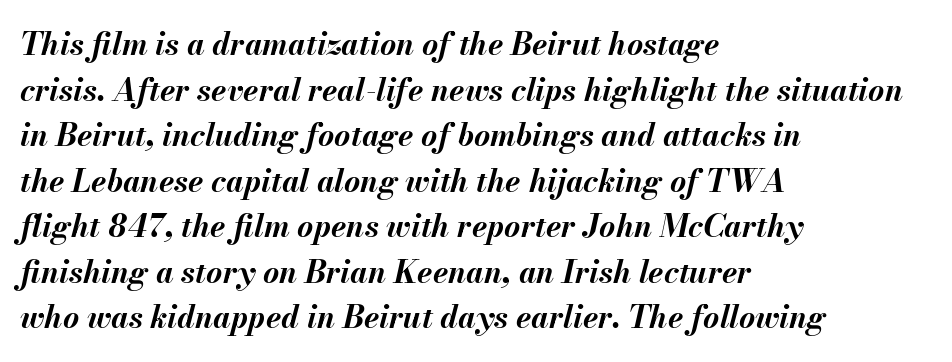
The image shows 31 px bold type, italic (leaning right); set left-aligned, normal line spacing (1.47x), normal letter spacing, not underlined; medium stroke contrast and a small x-height.
